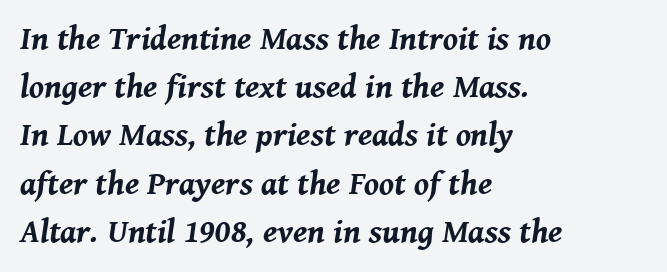
Q: Is the text bold? A: Yes.
Q: Is the text italic (slanted)? A: Yes, it leans right by about 8 degrees.
Q: Is the text underlined? A: No.
Q: How is the paragraph aligned? A: Left-aligned.
Q: Is the spacing between letters normal or unusually wide? A: Normal.
Q: Is the spacing between lines tight, normal or loose? A: Normal.
Q: Width (condensed, normal, or wide)? A: Normal.
Q: Stroke contrast? A: Medium.
Q: x-height? A: Medium.
Q: Monospaced? A: No.
